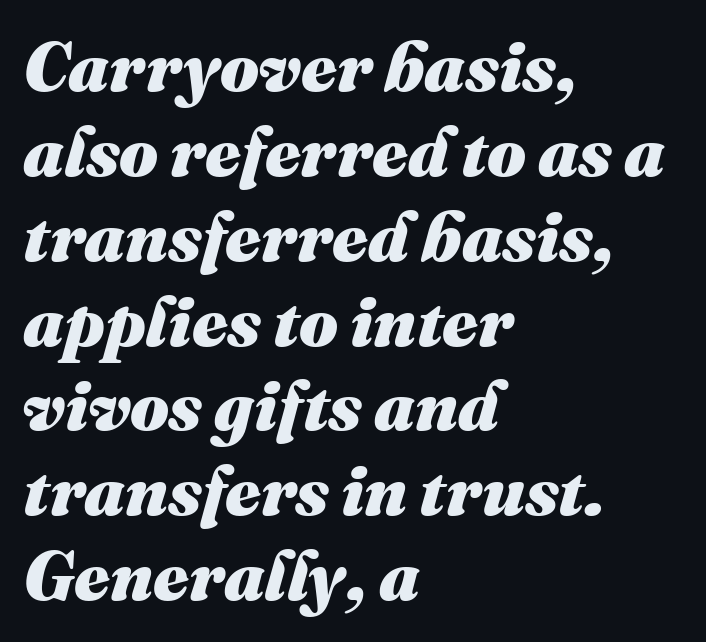
Chunky letters — that's bold for sure. The passage shown is typed in a proportional face where columns would drift. The specimen omits any rule beneath the text block's lines. Does extra space separate the letters? No, they use regular spacing. Where is the straight margin? On the left. The lettering tilts uniformly, giving the passage an italic look.
